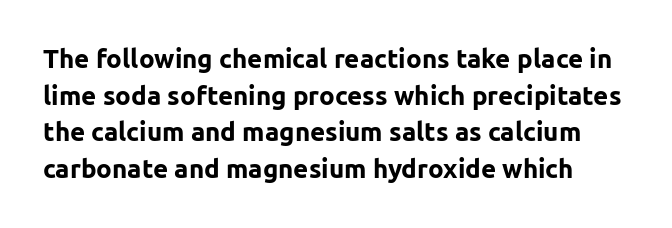
{"italic": "no", "bold": "yes", "underline": "no", "line_spacing": "normal", "line_spacing_ratio": 1.41, "letter_spacing": "normal", "letter_spacing_em": 0.0, "glyph_px": 26}
